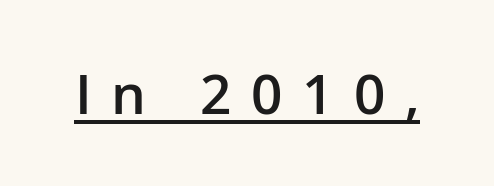
Q: Is the text bold? A: Semi-bold.
Q: Is the text italic (slanted)? A: No, it is upright.
Q: Is the typeface a serif or a sans-serif typeface? A: Sans-serif.
Q: Is the text underlined? A: Yes.
Q: Is the spacing between letters normal or unusually wide? A: Unusually wide.
Q: Width (condensed, normal, or wide)? A: Normal.
Q: Stroke contrast? A: Low.
Q: x-height? A: Medium.
Q: Monospaced? A: No.
